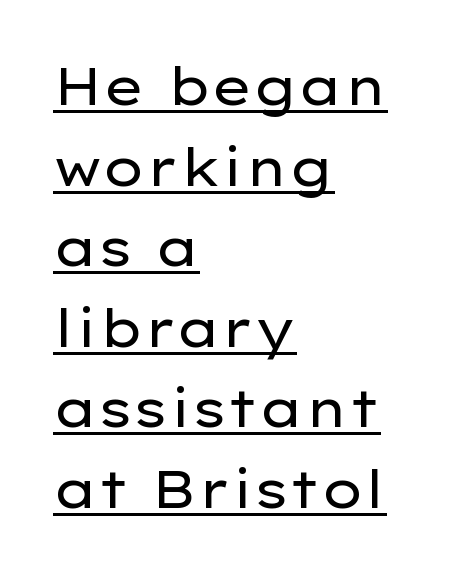
{"serif": "no", "italic": "no", "bold": "no", "weight": "regular", "width": "wide", "stroke_contrast": "low", "x_height": "medium", "monospaced": "no", "underline": "yes", "align": "left", "line_spacing": "normal", "line_spacing_ratio": 1.55, "letter_spacing": "normal", "letter_spacing_em": 0.0, "glyph_px": 52}
